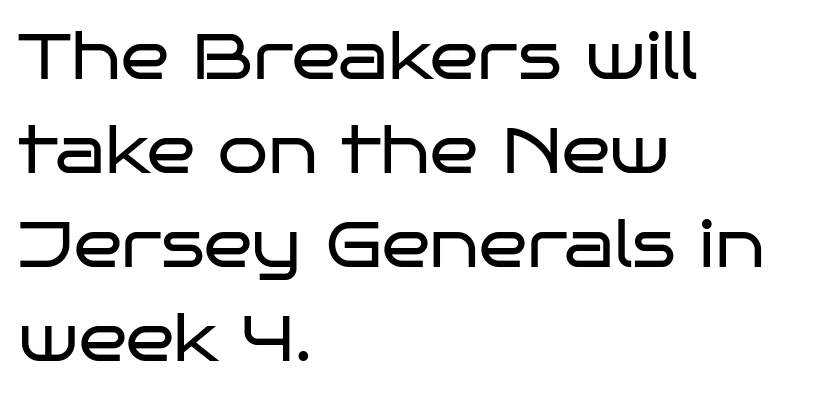
The image shows 64 px regular-weight, wide sans-serif type, upright; set left-aligned, normal line spacing (1.47x), normal letter spacing, not underlined; low stroke contrast and a large x-height.
